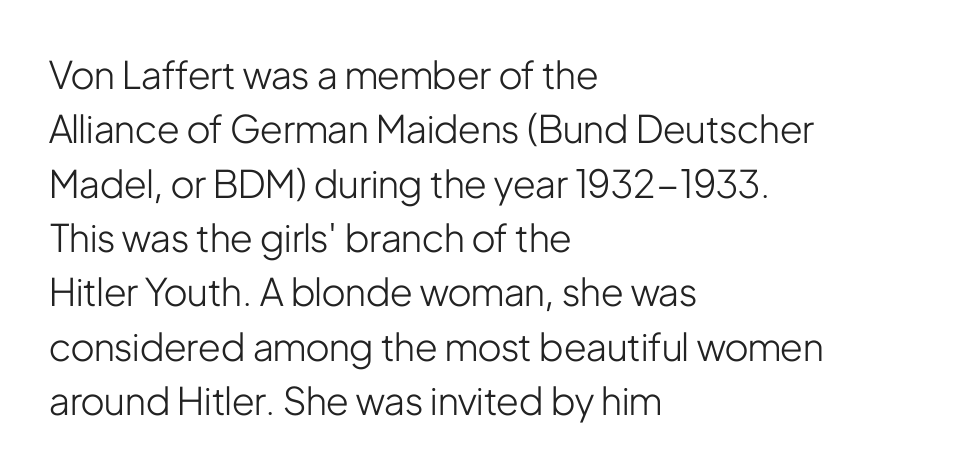
{"serif": "no", "italic": "no", "bold": "no", "weight": "light", "width": "condensed", "stroke_contrast": "low", "x_height": "medium", "monospaced": "no", "underline": "no", "align": "left", "line_spacing": "normal", "line_spacing_ratio": 1.43, "letter_spacing": "normal", "letter_spacing_em": 0.0, "glyph_px": 38}
